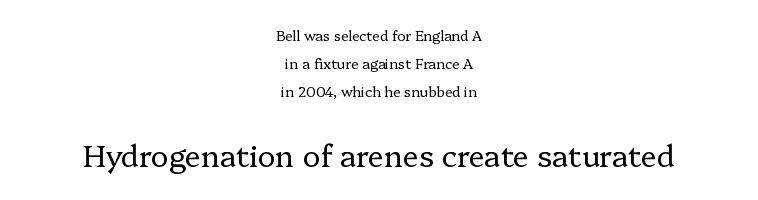
A centered setting, common on invitations and titles, is used for this passage. In terms of posture, this sample is upright. The rendering keeps characters at their native spacing. Words float on clear page, feet unadorned. The composition opens small and finishes big.
